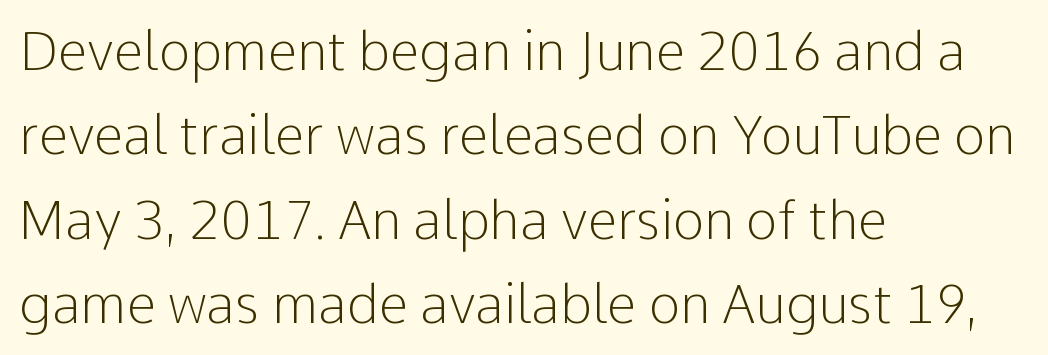
The image shows 53 px light sans-serif type, upright; set left-aligned, normal line spacing (1.59x), normal letter spacing, not underlined; low stroke contrast and a medium x-height.
